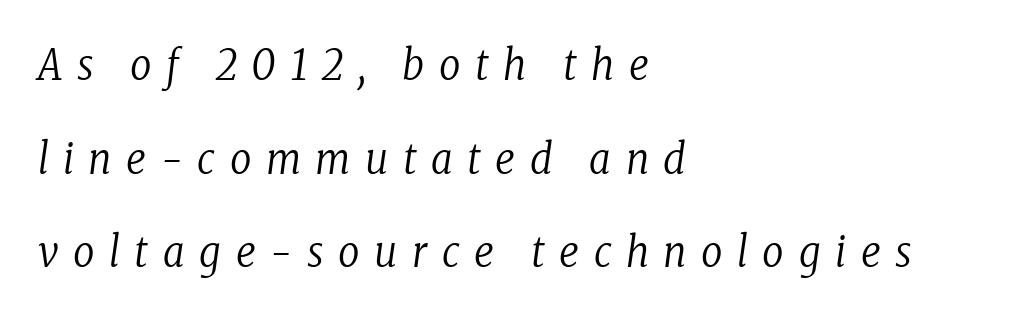
The image shows 42 px regular-weight, condensed serif type, italic (leaning right); set left-aligned, loose line spacing (2.23x), unusually wide letter spacing (+0.35 em), not underlined; low stroke contrast and a medium x-height.
